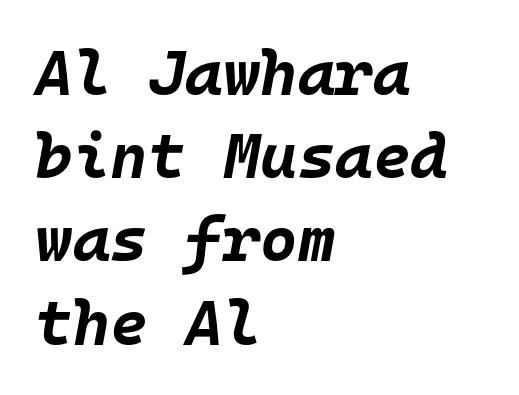
The image shows 64 px bold type, italic (leaning right), monospaced; set left-aligned, normal line spacing (1.3x), normal letter spacing, not underlined; low stroke contrast and a large x-height.
